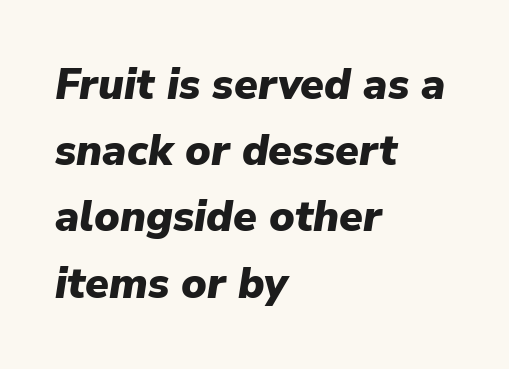
The rendering keeps characters at their native spacing. Clear beneath every line of the passage. These words are printed bold, with thick strokes throughout. Regular leading.
